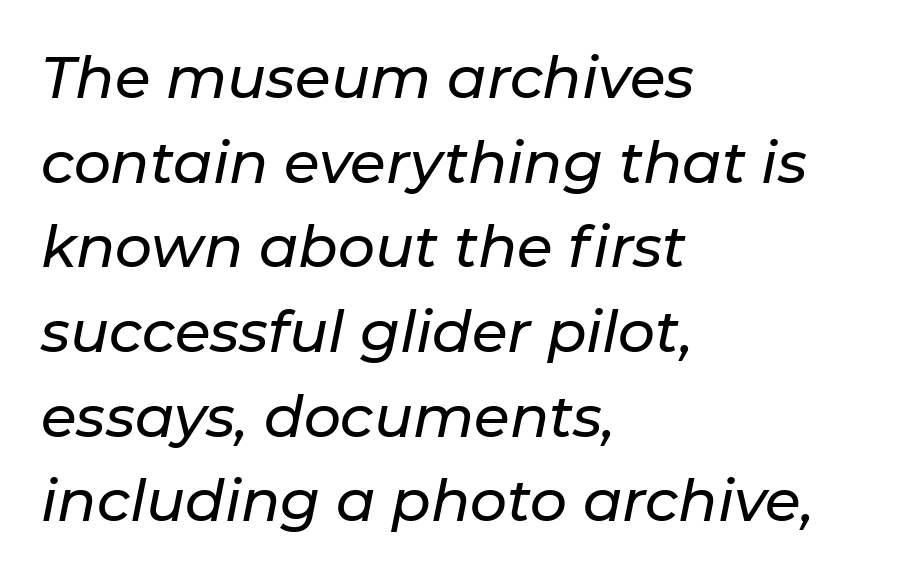
{"italic": "yes", "lean": "right", "slant_degrees": 11, "width": "normal", "stroke_contrast": "low", "x_height": "medium", "monospaced": "no", "underline": "no", "align": "left", "line_spacing": "normal", "line_spacing_ratio": 1.46, "letter_spacing": "normal", "letter_spacing_em": 0.0, "glyph_px": 58}
